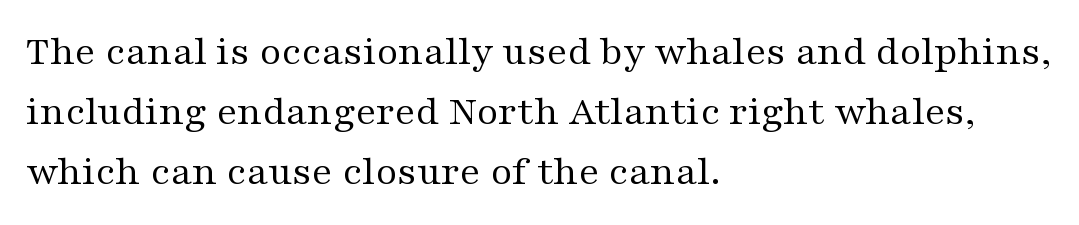
Character widths vary here, with narrow letters taking less room than wide ones. A typesetter would label this face a serif. The paragraph has a hard left edge and a soft right edge. Each new line begins a customary step beneath the previous one.
